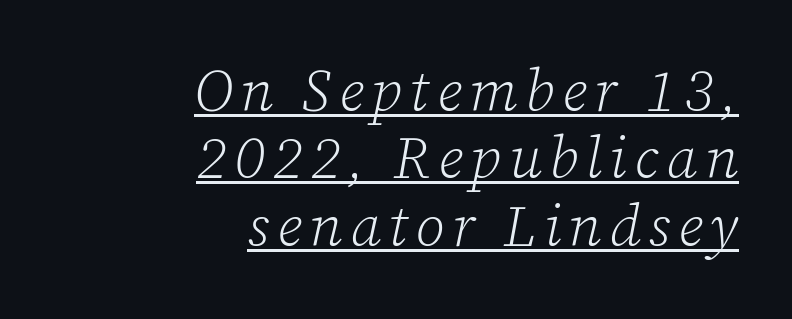
What kind of face is this? One with serifs. Beneath each row of characters lies a ruled line. Spacing verdict: proportional, widths tailored to each character. Compared with a flush-left layout, this one pins lines to the opposite, right side. Nothing heavy about these letters — not bold at all.
